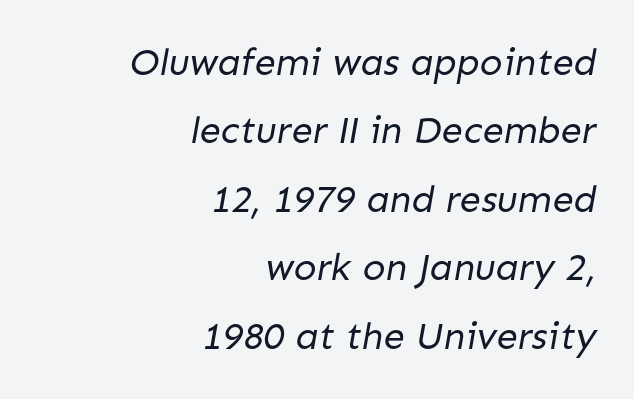
The image shows 38 px regular-weight sans-serif type; set right-aligned, line spacing 1.8x, normal letter spacing, not underlined; low stroke contrast and a medium x-height.
